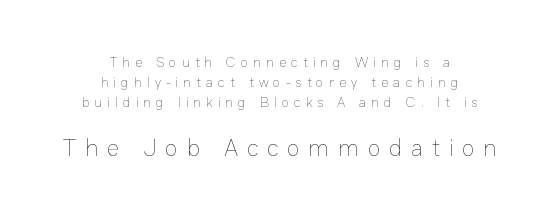
The image shows 24 px text type, upright; set centered, normal line spacing (1.44x), unusually wide letter spacing (+0.36 em), not underlined; the second (bottom) block is 1.71x larger.
